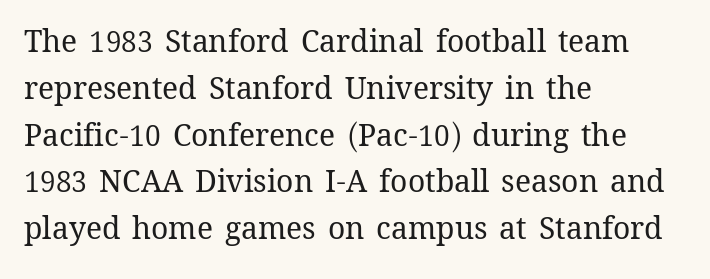
The image shows 30 px regular-weight type, upright; set left-aligned, normal line spacing (1.56x), normal letter spacing, not underlined; medium stroke contrast and a medium x-height.
